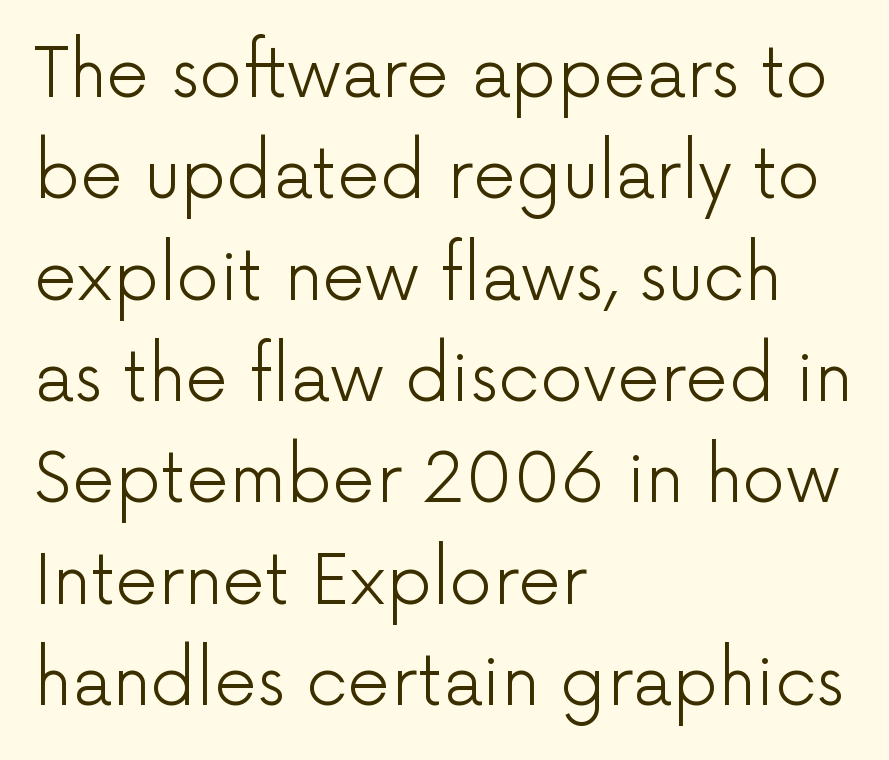
{"serif": "no", "italic": "no", "bold": "no", "weight": "light", "width": "normal", "stroke_contrast": "low", "x_height": "medium", "monospaced": "no", "underline": "no", "align": "left", "line_spacing": "normal", "line_spacing_ratio": 1.49, "letter_spacing": "normal", "letter_spacing_em": 0.0, "glyph_px": 68}
